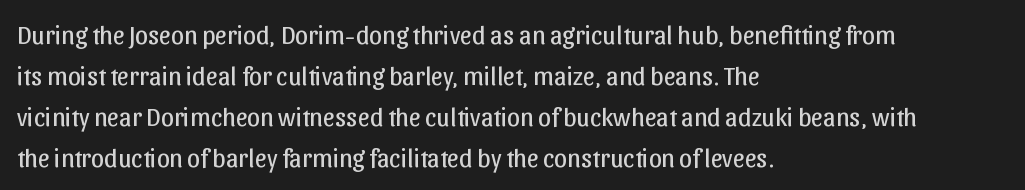
Q: Is the text bold? A: No.
Q: Is the text italic (slanted)? A: No, it is upright.
Q: Is the text underlined? A: No.
Q: How is the paragraph aligned? A: Left-aligned.
Q: Is the spacing between letters normal or unusually wide? A: Normal.
Q: Is the spacing between lines tight, normal or loose? A: Normal.
